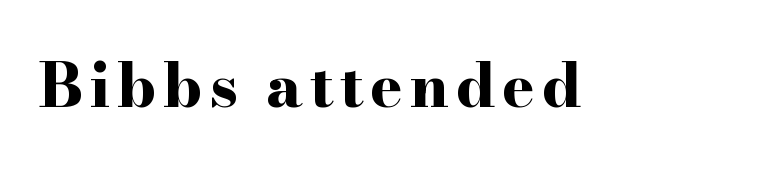
{"serif": "yes", "italic": "no", "bold": "yes", "weight": "bold", "width": "wide", "stroke_contrast": "high", "x_height": "small", "monospaced": "no", "underline": "no", "glyph_px": 61}
